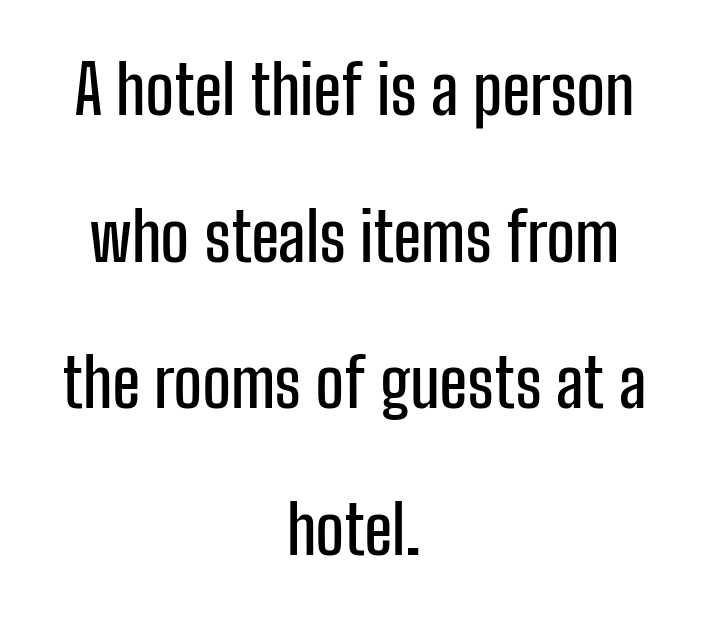
{"serif": "no", "italic": "no", "width": "condensed", "stroke_contrast": "low", "x_height": "medium", "monospaced": "no", "underline": "no", "align": "center", "line_spacing": "loose", "line_spacing_ratio": 2.19, "letter_spacing": "normal", "letter_spacing_em": 0.0, "glyph_px": 67}
